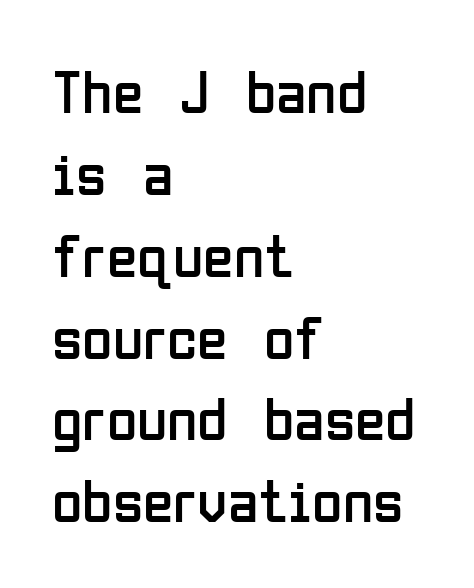
Q: Is the text bold? A: No.
Q: Is the text italic (slanted)? A: No, it is upright.
Q: Is the typeface a serif or a sans-serif typeface? A: Sans-serif.
Q: Is the text underlined? A: No.
Q: How is the paragraph aligned? A: Left-aligned.
Q: Is the spacing between letters normal or unusually wide? A: Normal.
Q: Is the spacing between lines tight, normal or loose? A: Normal.
Q: Width (condensed, normal, or wide)? A: Condensed.
Q: Stroke contrast? A: Low.
Q: x-height? A: Medium.
Q: Monospaced? A: No.
